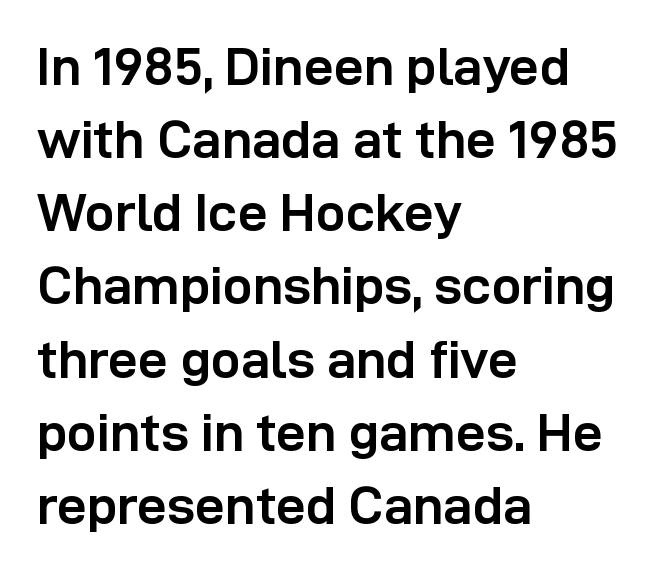
Honestly, the row spacing looks completely unremarkable. Does the weight exceed regular? Yes, all the way to bold. The letters stand straight up with perfectly vertical stems. Short note: letters normally spaced. A typesetter would call this proportional, since set widths differ per character.
